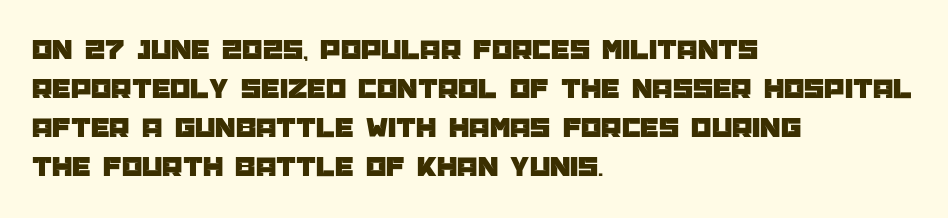
Q: Is the text italic (slanted)? A: No, it is upright.
Q: Is the typeface a serif or a sans-serif typeface? A: Sans-serif.
Q: Is the text underlined? A: No.
Q: How is the paragraph aligned? A: Left-aligned.
Q: Is the spacing between letters normal or unusually wide? A: Normal.
Q: Is the spacing between lines tight, normal or loose? A: Normal.
Q: Width (condensed, normal, or wide)? A: Normal.
Q: Stroke contrast? A: Low.
Q: x-height? A: Large.
Q: Monospaced? A: No.
